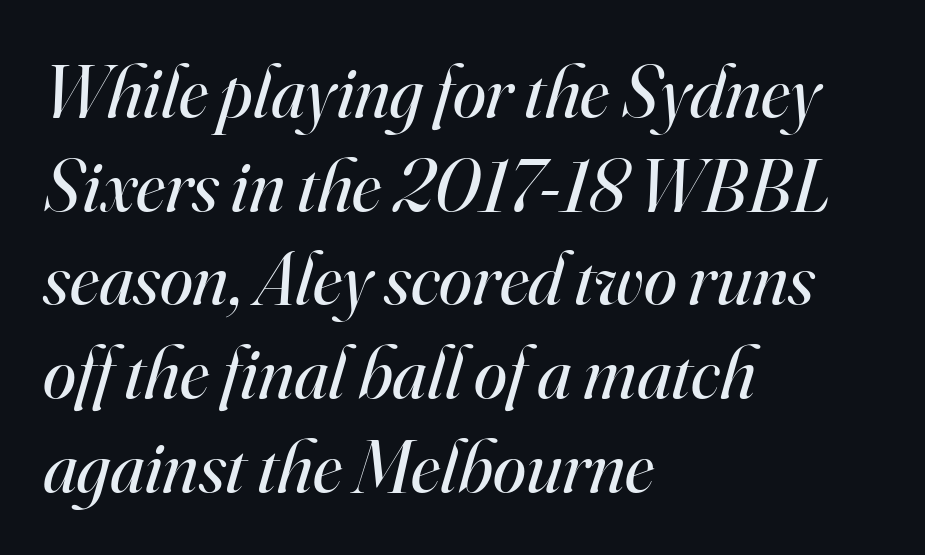
The designer went with a serif here, giving each stem small feet. Compared with ordinary roman type, these characters are visibly tilted. Each stroke keeps to a modest, everyday thickness or less. The space beneath each line is pristine and unruled. The horizontal fit of the characters is conventional and even. Horizontal bands of white between lines are of average thickness.
